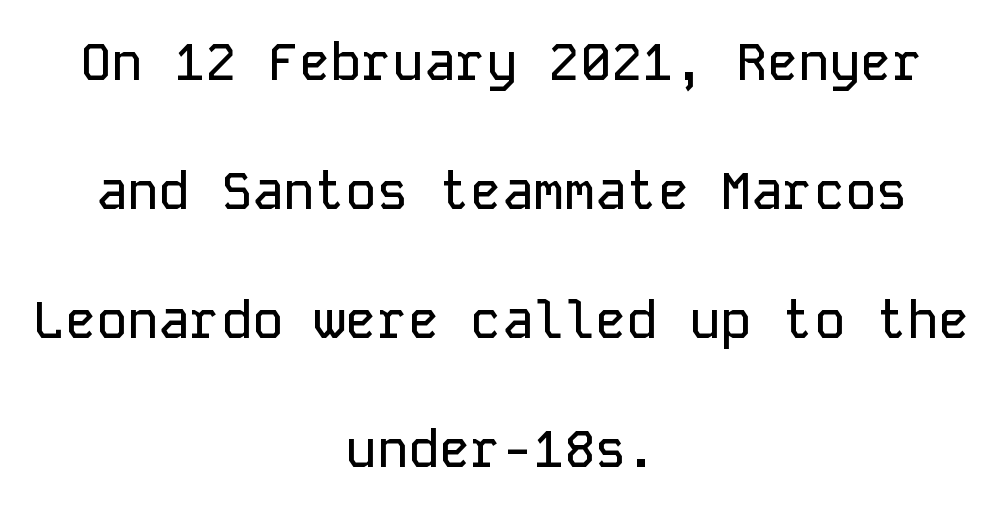
The image shows 52 px sans-serif type, upright, monospaced; set centered, loose line spacing (2.48x), normal letter spacing, not underlined; low stroke contrast and a medium x-height.
